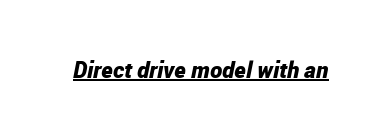
{"italic": "yes", "lean": "right", "slant_degrees": 12, "bold": "yes", "underline": "yes", "letter_spacing": "normal", "letter_spacing_em": 0.0, "glyph_px": 23}
